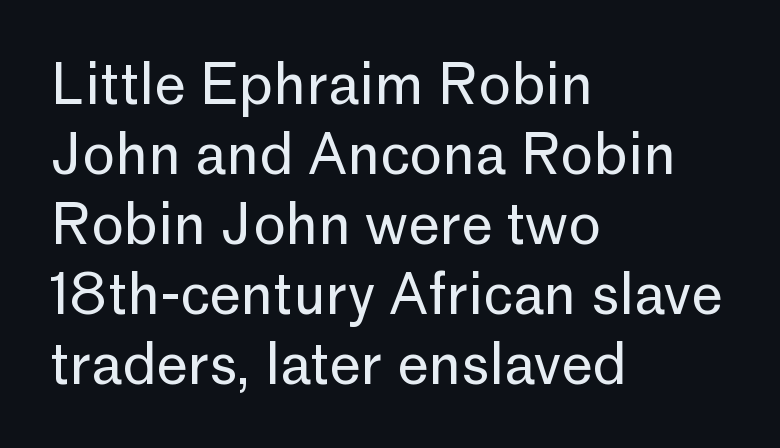
A typesetter would call this proportional, since set widths differ per character. A normal amount of white space separates one row of letters from the next. The glyphs are unaccompanied by any horizontal stroke below them. The font is comparable to plain body text, perhaps lighter. The letters carry no serifs — their stems end cleanly without finishing strokes.
